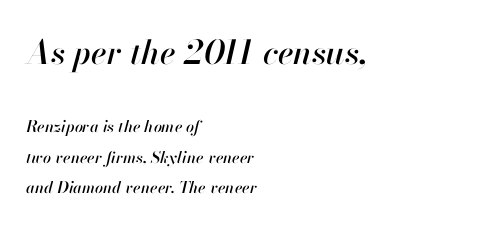
Q: Is the text italic (slanted)? A: Yes, it leans right by about 13 degrees.
Q: Is the text underlined? A: No.
Q: How is the paragraph aligned? A: Left-aligned.
Q: Is the spacing between letters normal or unusually wide? A: Normal.
Q: Which block of text is set in a larger size, the first (top) or the second (bottom)? A: The first (top) one.
Q: Width (condensed, normal, or wide)? A: Normal.
Q: Stroke contrast? A: High.
Q: x-height? A: Small.
Q: Monospaced? A: No.
